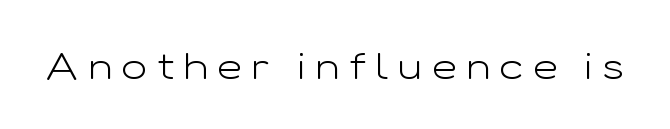
Q: Is the text bold? A: No.
Q: Is the text italic (slanted)? A: No, it is upright.
Q: Is the typeface a serif or a sans-serif typeface? A: Sans-serif.
Q: Is the text underlined? A: No.
Q: Is the spacing between letters normal or unusually wide? A: Unusually wide.
Q: Width (condensed, normal, or wide)? A: Wide.
Q: Stroke contrast? A: Low.
Q: x-height? A: Medium.
Q: Monospaced? A: No.
